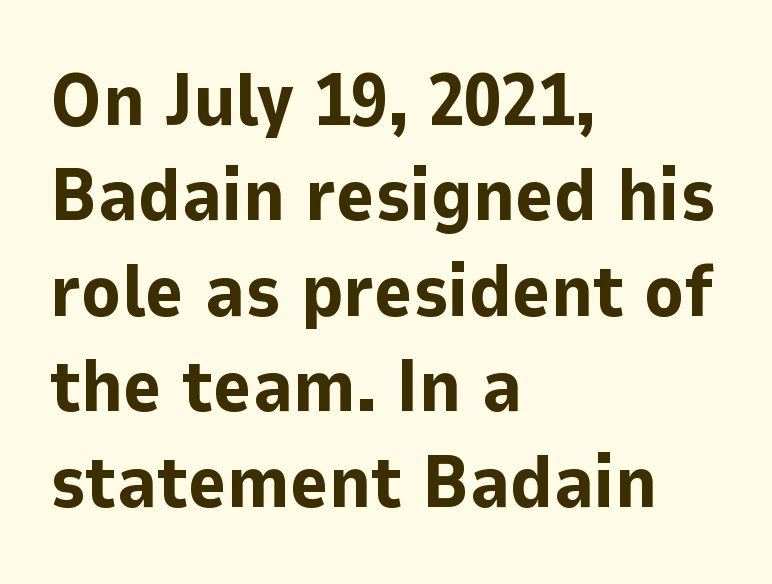
{"serif": "no", "italic": "no", "bold": "yes", "weight": "bold", "width": "normal", "stroke_contrast": "low", "x_height": "medium", "monospaced": "no", "underline": "no", "align": "left", "line_spacing": "normal", "line_spacing_ratio": 1.29, "letter_spacing": "normal", "letter_spacing_em": 0.0, "glyph_px": 74}
